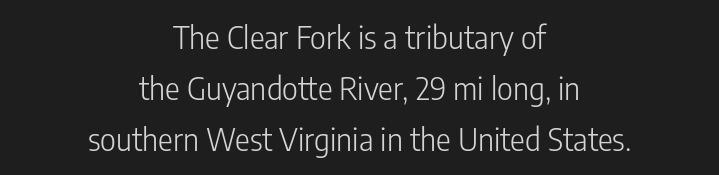
{"serif": "no", "italic": "no", "bold": "no", "weight": "light", "width": "condensed", "stroke_contrast": "low", "x_height": "medium", "monospaced": "no", "underline": "no", "align": "center", "line_spacing": "normal", "line_spacing_ratio": 1.64, "letter_spacing": "normal", "letter_spacing_em": 0.0, "glyph_px": 31}
